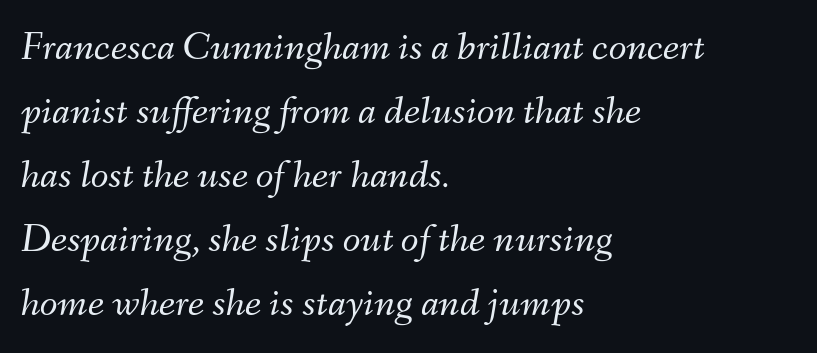
{"italic": "yes", "lean": "right", "slant_degrees": 9, "bold": "no", "weight": "light", "width": "normal", "stroke_contrast": "medium", "x_height": "small", "monospaced": "no", "underline": "no", "align": "left", "line_spacing": "normal", "line_spacing_ratio": 1.56, "letter_spacing": "normal", "letter_spacing_em": 0.0, "glyph_px": 41}
